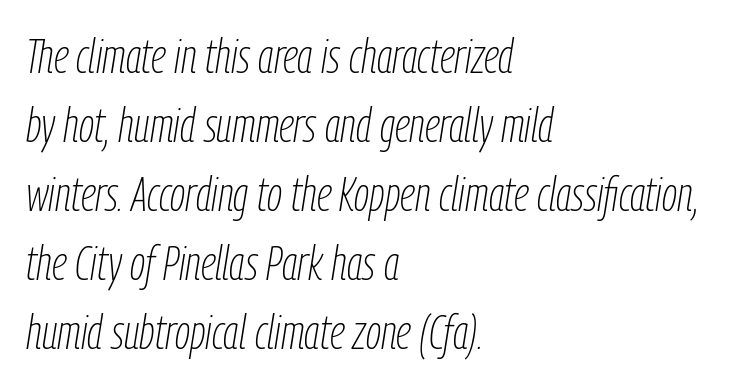
The image shows 48 px thin, condensed type, italic (leaning right); set left-aligned, normal line spacing (1.44x), normal letter spacing, not underlined; low stroke contrast and a medium x-height.
